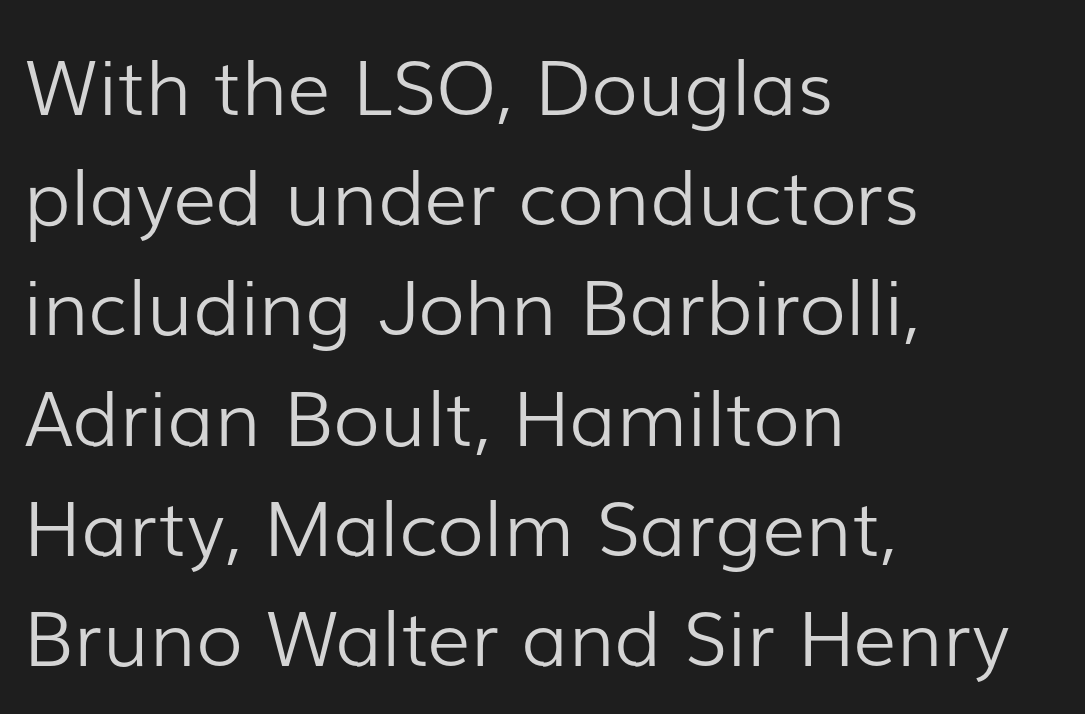
{"serif": "no", "italic": "no", "bold": "no", "weight": "light", "width": "normal", "stroke_contrast": "low", "x_height": "medium", "monospaced": "no", "underline": "no", "align": "left", "line_spacing": "normal", "line_spacing_ratio": 1.45, "letter_spacing": "normal", "letter_spacing_em": 0.0, "glyph_px": 76}
